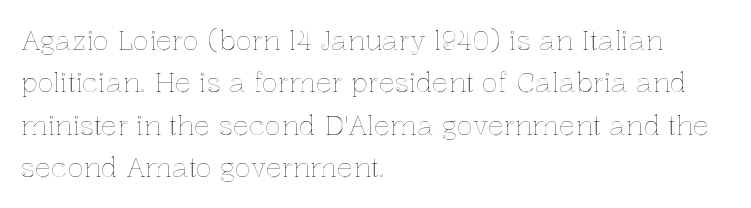
Q: Is the text italic (slanted)? A: No, it is upright.
Q: Is the text underlined? A: No.
Q: How is the paragraph aligned? A: Left-aligned.
Q: Is the spacing between letters normal or unusually wide? A: Normal.
Q: Is the spacing between lines tight, normal or loose? A: Normal.
